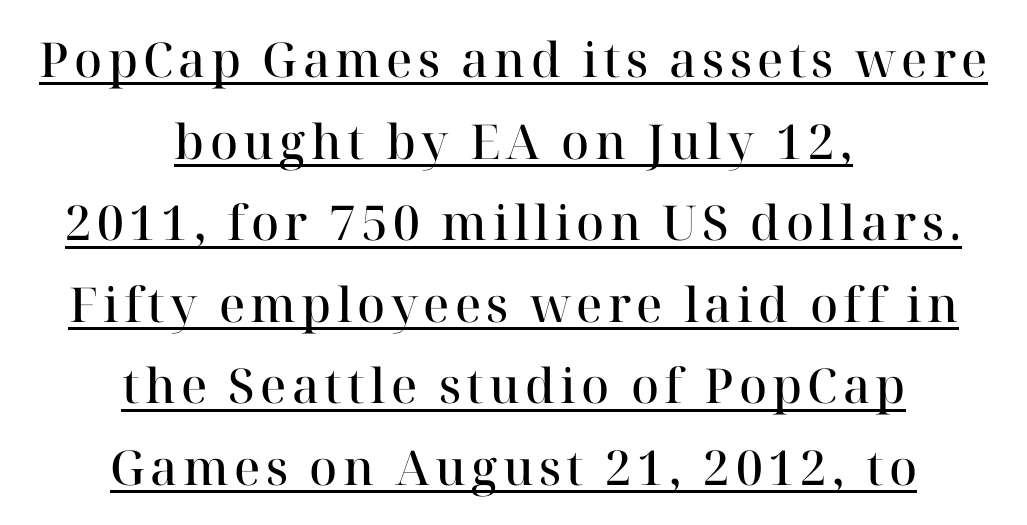
Q: Is the text bold? A: Semi-bold.
Q: Is the text italic (slanted)? A: No, it is upright.
Q: Is the typeface a serif or a sans-serif typeface? A: Serif.
Q: Is the text underlined? A: Yes.
Q: How is the paragraph aligned? A: Centered.
Q: Is the spacing between lines tight, normal or loose? A: Normal.
Q: Width (condensed, normal, or wide)? A: Normal.
Q: Stroke contrast? A: High.
Q: x-height? A: Medium.
Q: Monospaced? A: No.
